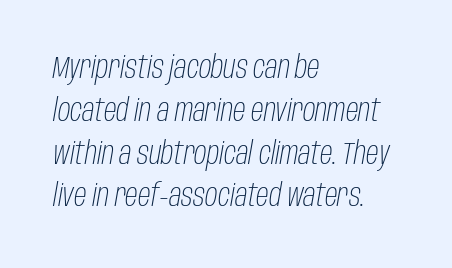
If you measured baseline to baseline, you'd find a middling distance. This rendering leaves character spacing at its baseline value. The passage shown is not bold in any degree. Left-aligned paragraph, ragged on the right. Lines of text with bare space underneath. Is this a fixed-width face? No — the glyphs have proportional, varying widths.
